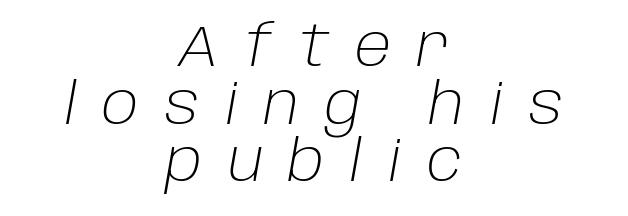
The image shows 57 px light type, italic (leaning right); set centered, tight line spacing (1.01x), unusually wide letter spacing (+0.45 em), not underlined; low stroke contrast and a large x-height.
